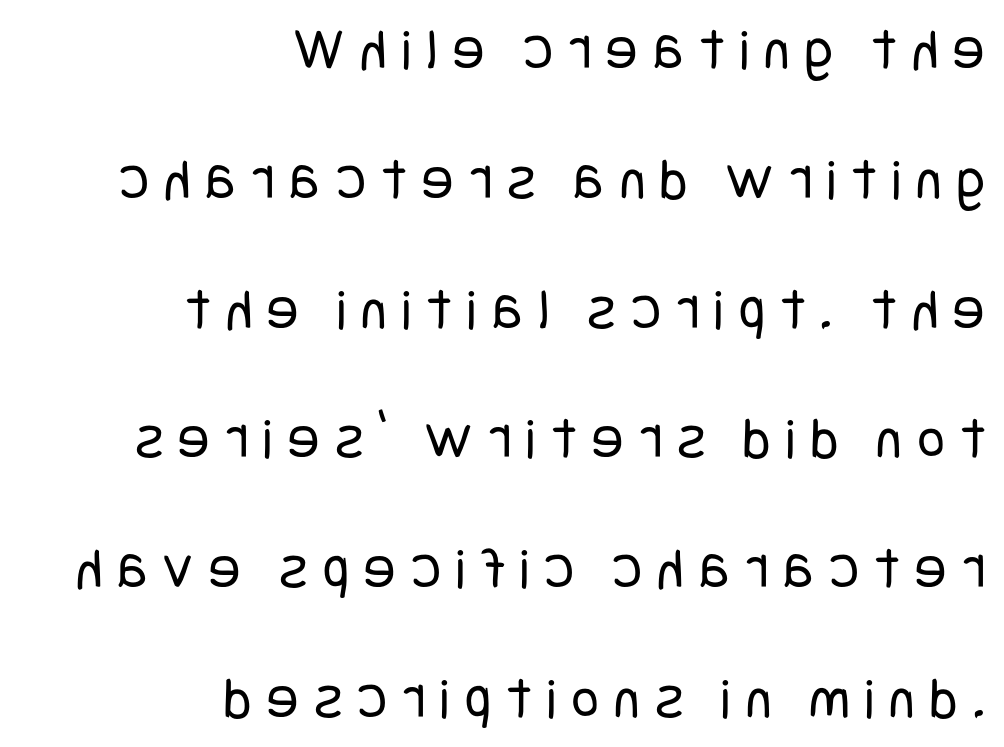
Q: Is the text bold? A: No.
Q: Is the text italic (slanted)? A: No, it is upright.
Q: Is the typeface a serif or a sans-serif typeface? A: Sans-serif.
Q: Is the text underlined? A: No.
Q: How is the paragraph aligned? A: Right-aligned.
Q: Is the spacing between letters normal or unusually wide? A: Unusually wide.
Q: Is the spacing between lines tight, normal or loose? A: Loose.
Q: Width (condensed, normal, or wide)? A: Condensed.
Q: Stroke contrast? A: Low.
Q: x-height? A: Large.
